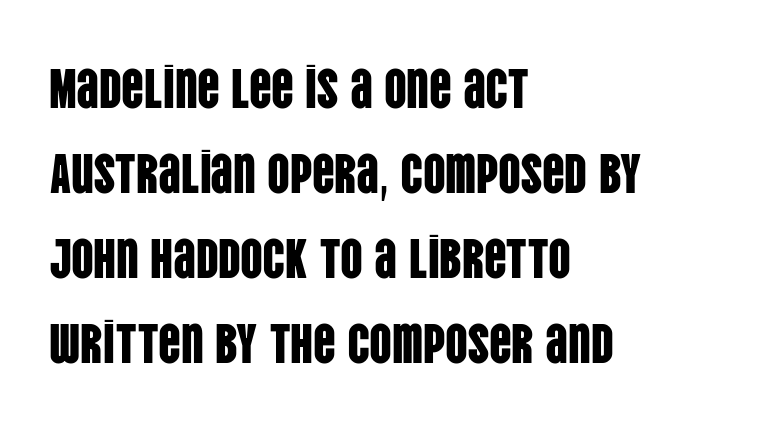
The image shows 56 px condensed sans-serif type, upright; set left-aligned, normal line spacing (1.52x), normal letter spacing, not underlined; low stroke contrast and a large x-height.
